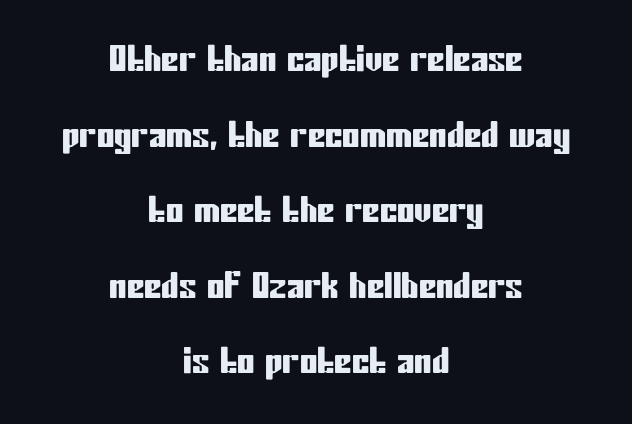
{"serif": "no", "italic": "no", "width": "condensed", "stroke_contrast": "low", "x_height": "medium", "monospaced": "no", "underline": "no", "align": "center", "line_spacing": "loose", "line_spacing_ratio": 2.16, "letter_spacing": "normal", "letter_spacing_em": 0.0, "glyph_px": 35}
